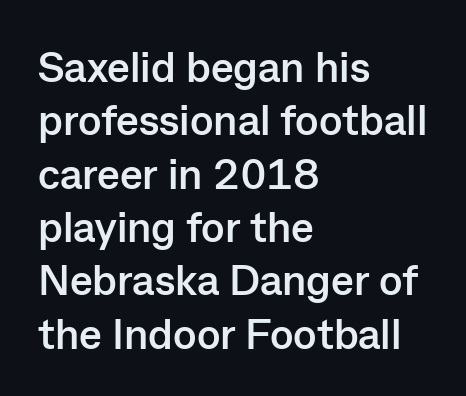
Font category for this specimen: sans-serif. Caption: multi-line text, flush left, ragged right. Decoration check: the copy has no underline. You could not count columns in this text — the font is proportionally spaced. Weight check: bold — yes, fully. Look at the tracking — it's just the regular setting, nothing added.
